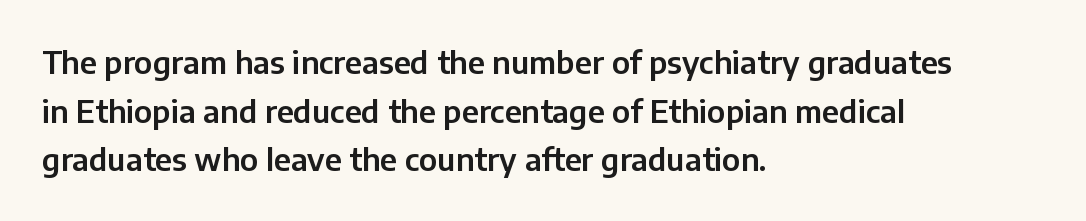
The image shows 31 px sans-serif type, upright; set left-aligned, normal line spacing (1.57x), normal letter spacing, not underlined; low stroke contrast and a medium x-height.
